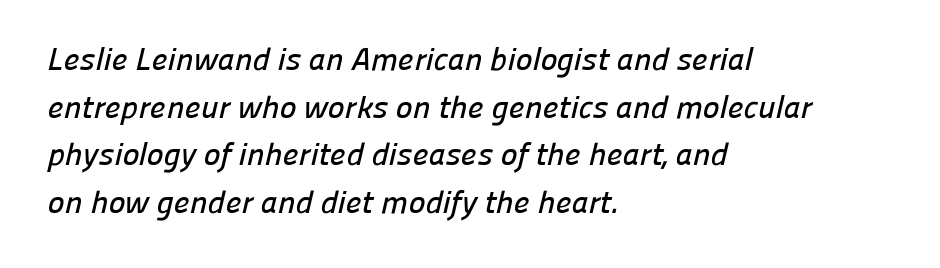
The image shows 32 px sans-serif type; set left-aligned, normal line spacing (1.49x), normal letter spacing, not underlined; low stroke contrast and a medium x-height.
